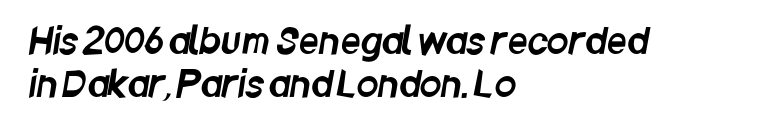
Q: Is the typeface a serif or a sans-serif typeface? A: Sans-serif.
Q: Is the text underlined? A: No.
Q: How is the paragraph aligned? A: Left-aligned.
Q: Is the spacing between letters normal or unusually wide? A: Normal.
Q: Width (condensed, normal, or wide)? A: Condensed.
Q: Stroke contrast? A: Low.
Q: x-height? A: Large.
Q: Monospaced? A: No.
